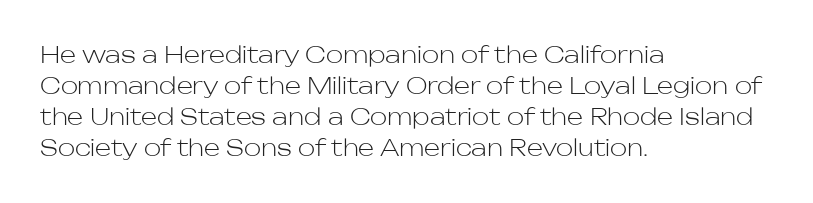
The image shows 23 px text type, upright; set left-aligned, normal line spacing (1.35x), normal letter spacing, not underlined.
